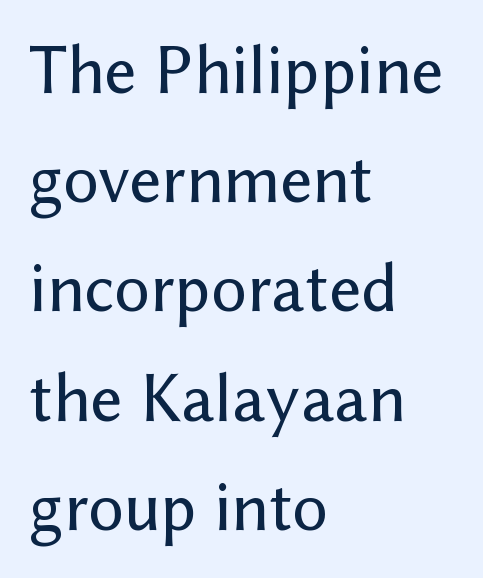
The type is set solid horizontally, with unmodified tracking. If you measured baseline to baseline, you'd find a middling distance. These lines stack with their left ends in a neat column. The face used here is a sans, in the tradition of grotesques and geometrics. Proportional: the letters do not fall into vertical columns. Posture: straight, roman, zero tilt.
